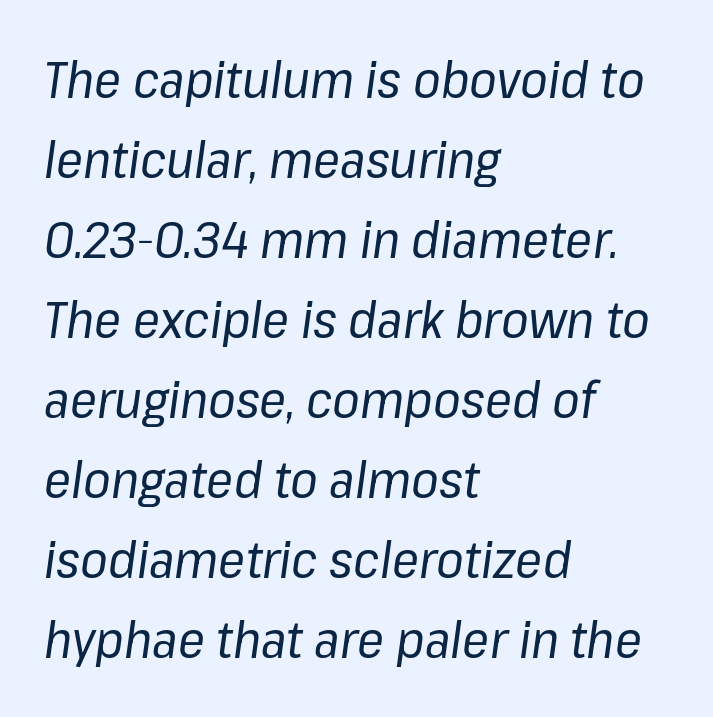
{"italic": "yes", "lean": "right", "slant_degrees": 8, "bold": "no", "weight": "regular", "width": "normal", "stroke_contrast": "low", "x_height": "medium", "monospaced": "no", "underline": "no", "align": "left", "line_spacing": "normal", "line_spacing_ratio": 1.6, "letter_spacing": "normal", "letter_spacing_em": 0.0, "glyph_px": 50}
